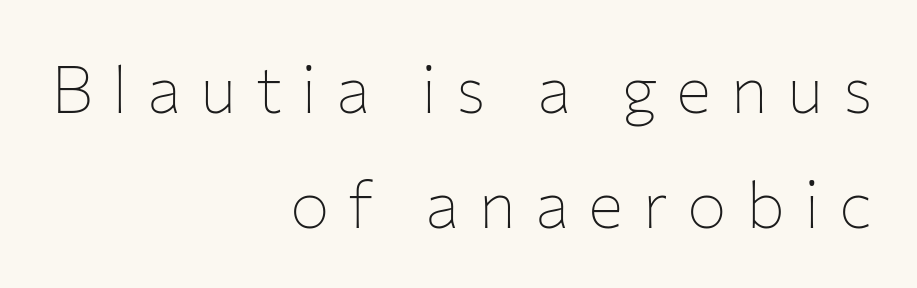
The image shows 66 px thin sans-serif type, upright; set right-aligned, line spacing 1.75x, unusually wide letter spacing (+0.29 em), not underlined; low stroke contrast and a medium x-height.
